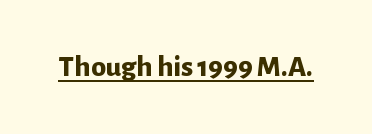
These words are printed bold, with thick strokes throughout. Varying glyph widths throughout — classic text-font behaviour. Words appear dense and cohesive because spacing is normal. The designer went with a sans here, leaving each stem footless.
